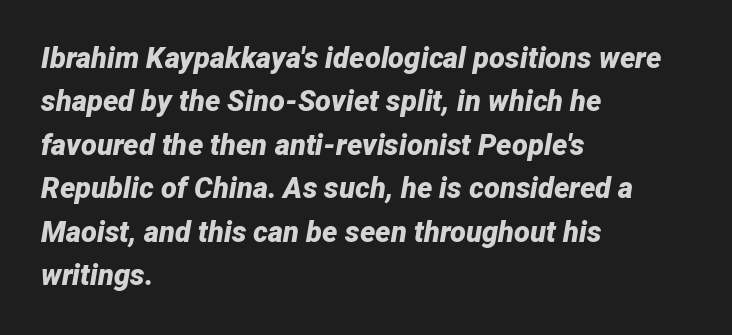
This sample uses plain, unmodified letter spacing. Look at the stroke-to-counter ratio: heavy, a bold. Check the space under the baseline: it is left empty. Horizontal bands of white between lines are of average thickness. Note the varied advance widths — an 'i' is clearly narrower than an 'm'.
